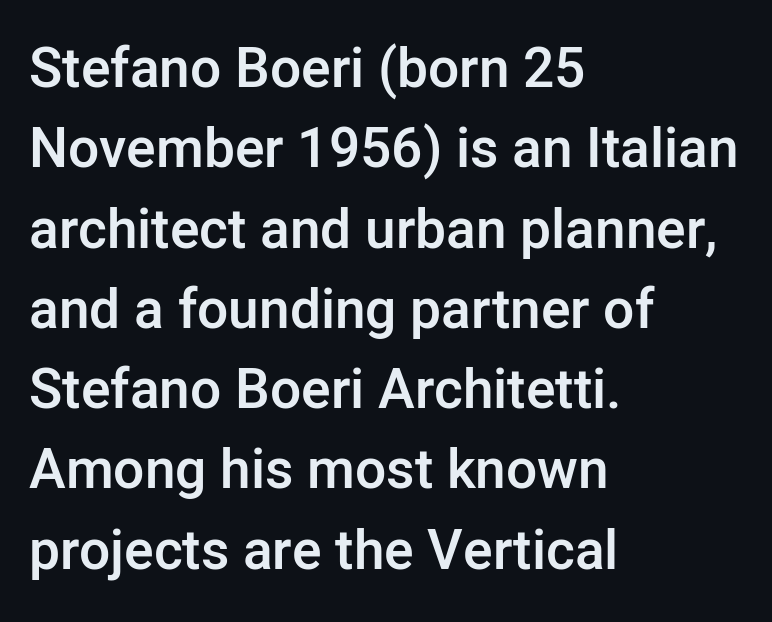
{"serif": "no", "italic": "no", "bold": "semi", "weight": "semibold", "width": "normal", "stroke_contrast": "low", "x_height": "medium", "monospaced": "no", "underline": "no", "align": "left", "line_spacing": "normal", "line_spacing_ratio": 1.46, "letter_spacing": "normal", "letter_spacing_em": 0.0, "glyph_px": 55}
